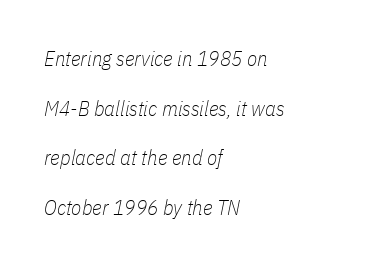
{"italic": "yes", "lean": "right", "slant_degrees": 11, "bold": "no", "underline": "no", "align": "left", "line_spacing": "loose", "line_spacing_ratio": 2.36, "letter_spacing": "normal", "letter_spacing_em": 0.0, "glyph_px": 21}
